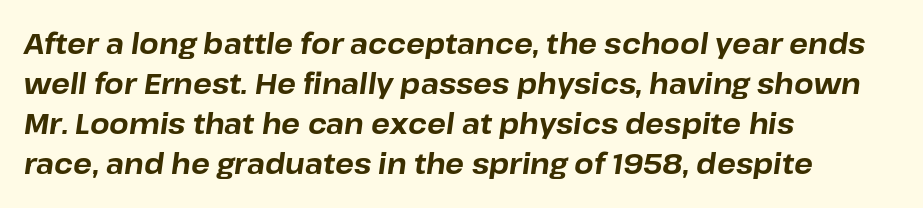
Q: Is the text bold? A: Yes.
Q: Is the text italic (slanted)? A: Yes, it leans right by about 8 degrees.
Q: Is the text underlined? A: No.
Q: How is the paragraph aligned? A: Left-aligned.
Q: Is the spacing between letters normal or unusually wide? A: Normal.
Q: Is the spacing between lines tight, normal or loose? A: Normal.
Q: Width (condensed, normal, or wide)? A: Normal.
Q: Stroke contrast? A: Low.
Q: x-height? A: Medium.
Q: Monospaced? A: No.
